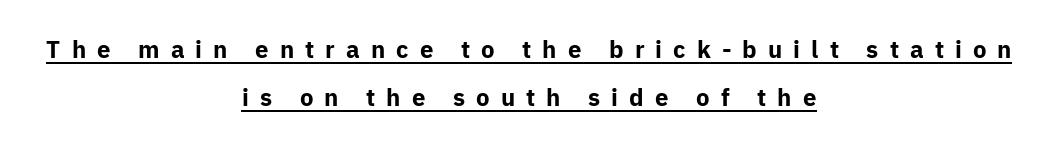
The image shows 24 px bold type, upright; set centered, loose line spacing (1.98x), unusually wide letter spacing (+0.46 em), underlined.
